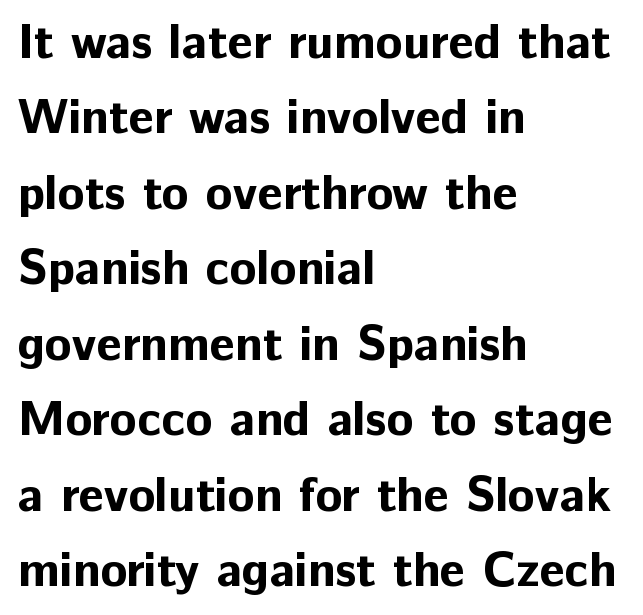
The image shows 49 px bold sans-serif type, upright; set left-aligned, normal line spacing (1.54x), normal letter spacing, not underlined; low stroke contrast and a medium x-height.
